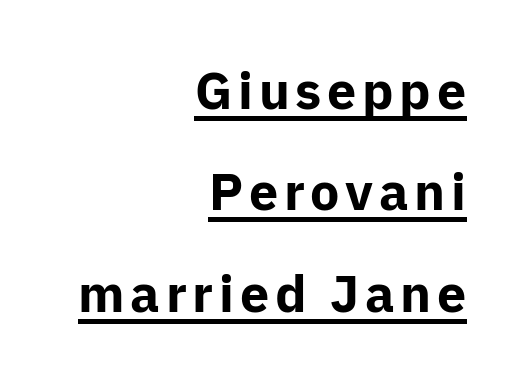
Interline gaps are noticeably wide in this sample. Observe the absence of serifs on each vertical stroke in this sample. Here the designer chose a conventional face with non-uniform glyph widths. The compositor pushed each line to the right boundary.
